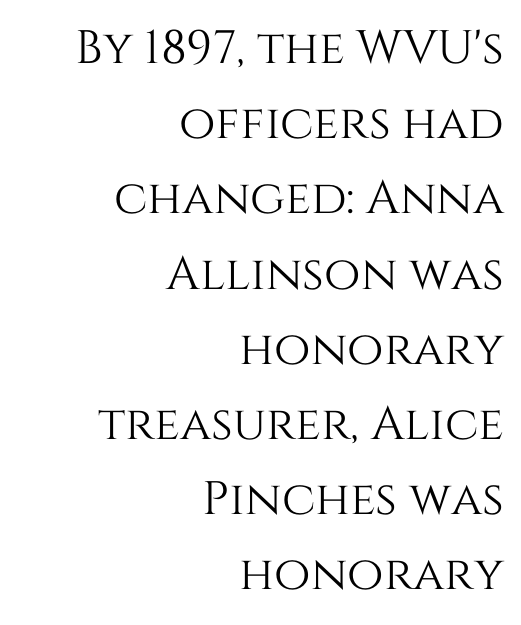
The image shows 47 px text type, upright; set right-aligned, normal line spacing (1.6x), normal letter spacing, not underlined; medium stroke contrast and a large x-height.
